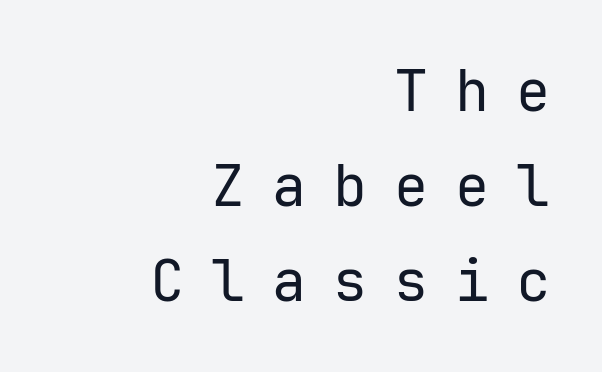
Type without underlining. Honestly, the row spacing looks completely unremarkable. Each letter, wide or thin by design, is forced into the same width here. Examine the stroke ends and you'll find no serifs.
